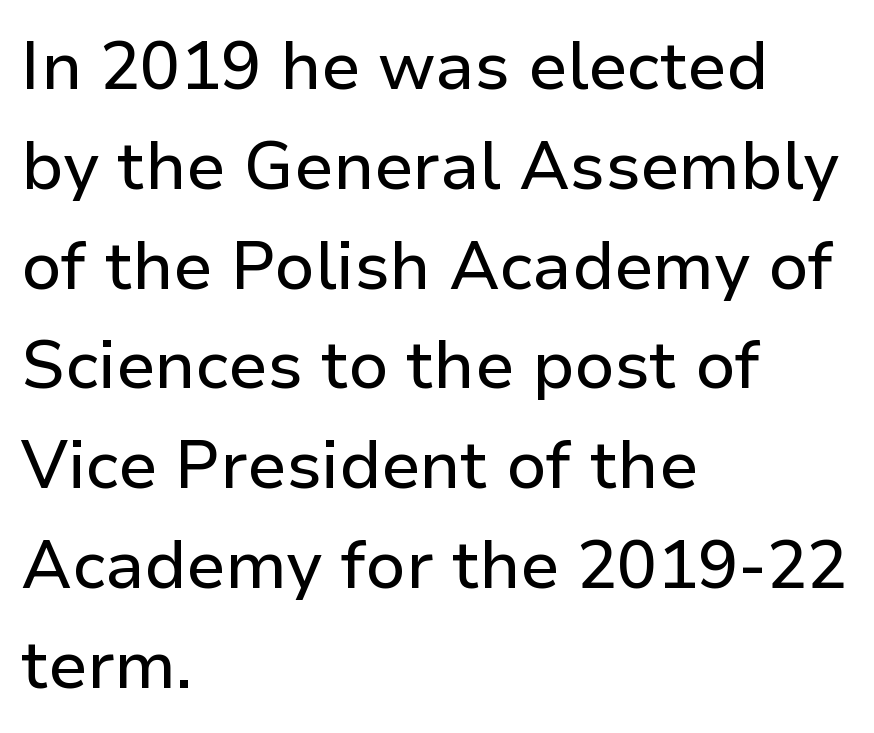
Q: Is the text italic (slanted)? A: No, it is upright.
Q: Is the typeface a serif or a sans-serif typeface? A: Sans-serif.
Q: Is the text underlined? A: No.
Q: How is the paragraph aligned? A: Left-aligned.
Q: Is the spacing between letters normal or unusually wide? A: Normal.
Q: Is the spacing between lines tight, normal or loose? A: Normal.
Q: Width (condensed, normal, or wide)? A: Normal.
Q: Stroke contrast? A: Low.
Q: x-height? A: Medium.
Q: Monospaced? A: No.
